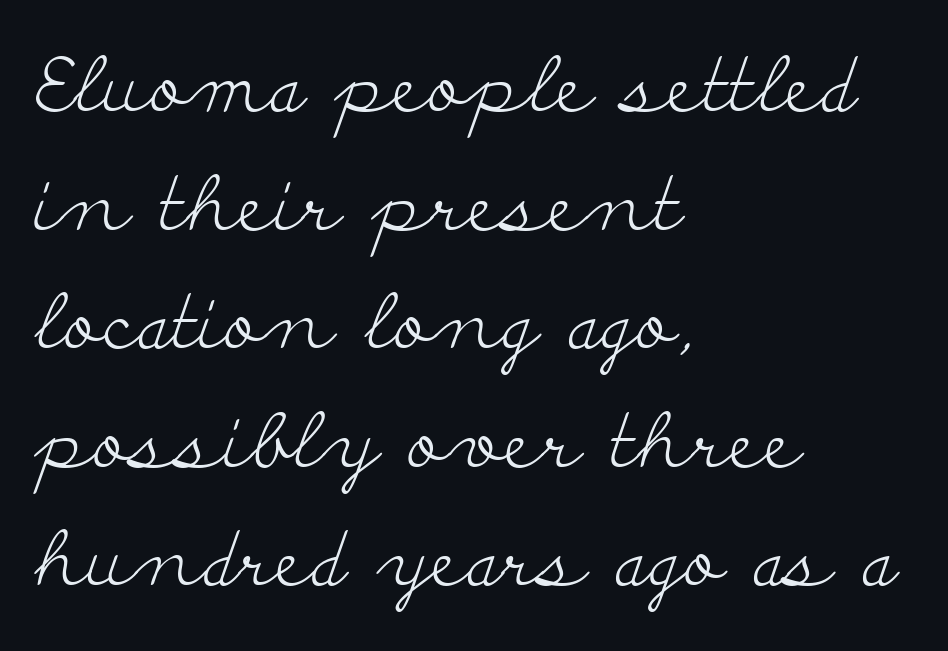
{"serif": "yes", "bold": "no", "weight": "light", "width": "wide", "stroke_contrast": "low", "x_height": "small", "monospaced": "no", "underline": "no", "align": "left", "line_spacing": "normal", "line_spacing_ratio": 1.56, "letter_spacing": "normal", "letter_spacing_em": 0.0, "glyph_px": 76}
